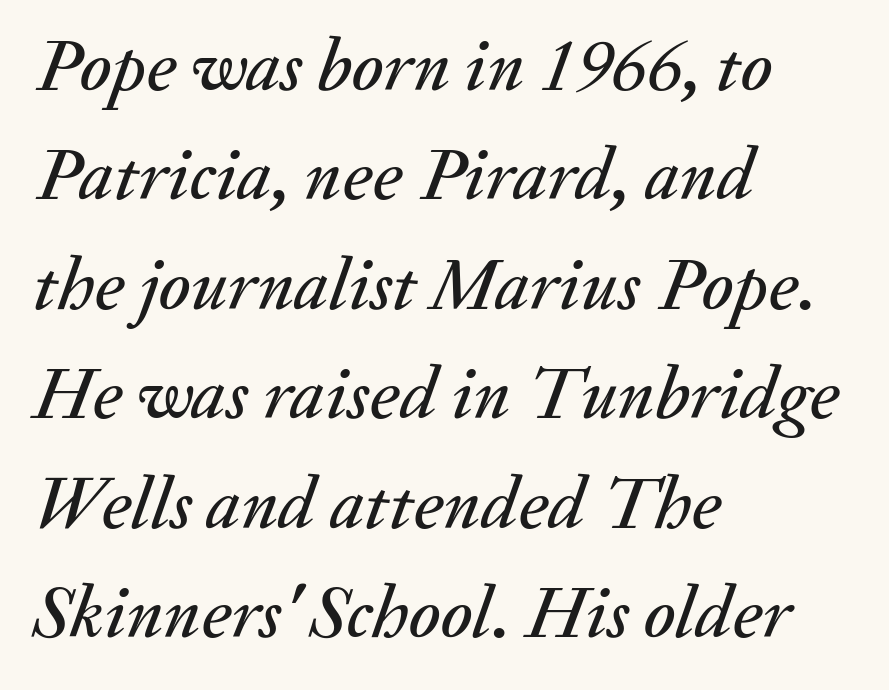
Q: Is the text italic (slanted)? A: Yes, it leans right by about 20 degrees.
Q: Is the text underlined? A: No.
Q: How is the paragraph aligned? A: Left-aligned.
Q: Is the spacing between letters normal or unusually wide? A: Normal.
Q: Is the spacing between lines tight, normal or loose? A: Normal.
Q: Width (condensed, normal, or wide)? A: Normal.
Q: Stroke contrast? A: Medium.
Q: x-height? A: Small.
Q: Monospaced? A: No.
